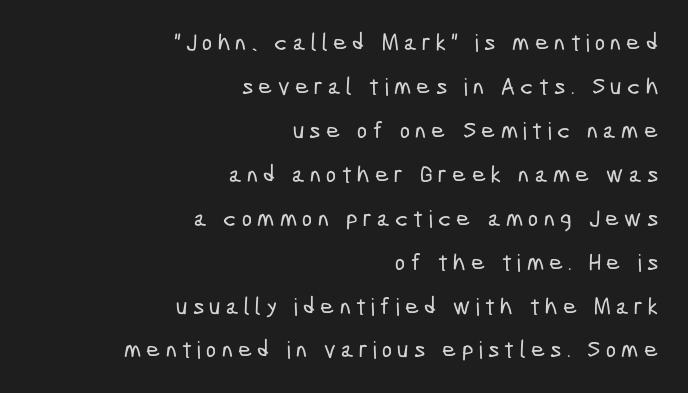
Q: Is the text underlined? A: No.
Q: How is the paragraph aligned? A: Right-aligned.
Q: Is the spacing between letters normal or unusually wide? A: Unusually wide.
